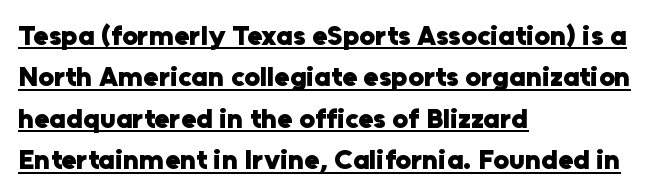
The compositor pushed each line to the left boundary. The passage shown is typed in a proportional face where columns would drift. What decoration does the sample have? An underline. The typesetting leans heavy: a genuine bold. Notice how descenders clear the ascenders below comfortably — that's standard leading.
